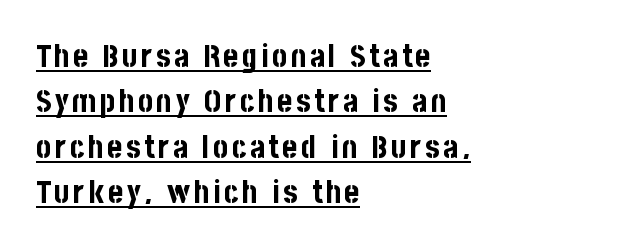
{"serif": "no", "italic": "no", "bold": "yes", "weight": "bold", "width": "condensed", "stroke_contrast": "low", "x_height": "large", "monospaced": "no", "underline": "yes", "align": "left", "line_spacing": "normal", "line_spacing_ratio": 1.42, "glyph_px": 32}
